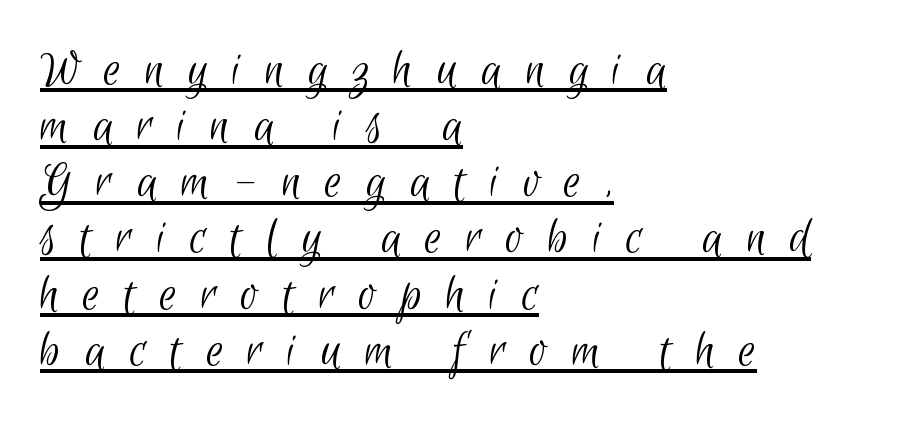
The image shows 54 px light, condensed sans-serif type; set left-aligned, tight line spacing (1.04x), unusually wide letter spacing (+0.44 em), underlined; low stroke contrast and a small x-height.
